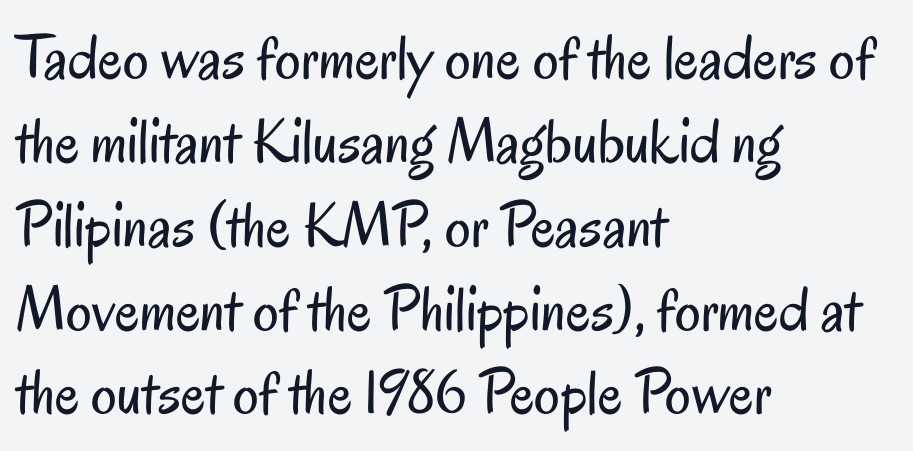
{"serif": "no", "italic": "no", "bold": "no", "weight": "regular", "width": "condensed", "stroke_contrast": "low", "x_height": "small", "monospaced": "no", "underline": "no", "align": "left", "line_spacing": "normal", "line_spacing_ratio": 1.31, "letter_spacing": "normal", "letter_spacing_em": 0.0, "glyph_px": 64}
